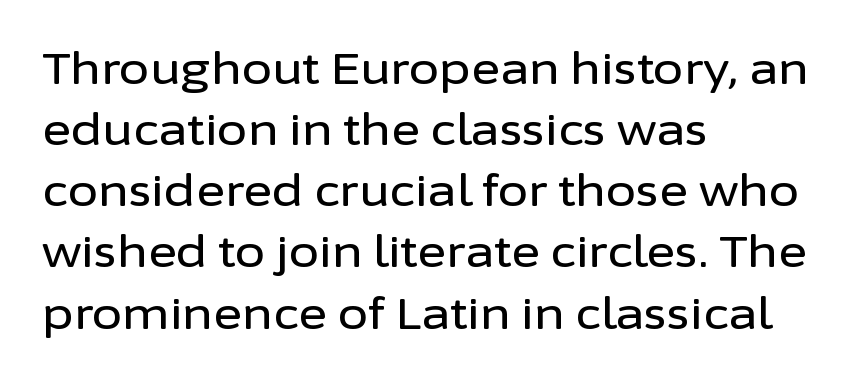
The glyphs in this specimen are sans serif. Bare-footed words on every line. Posture: upright roman. Does the copy run flush right? No — it runs flush left.
